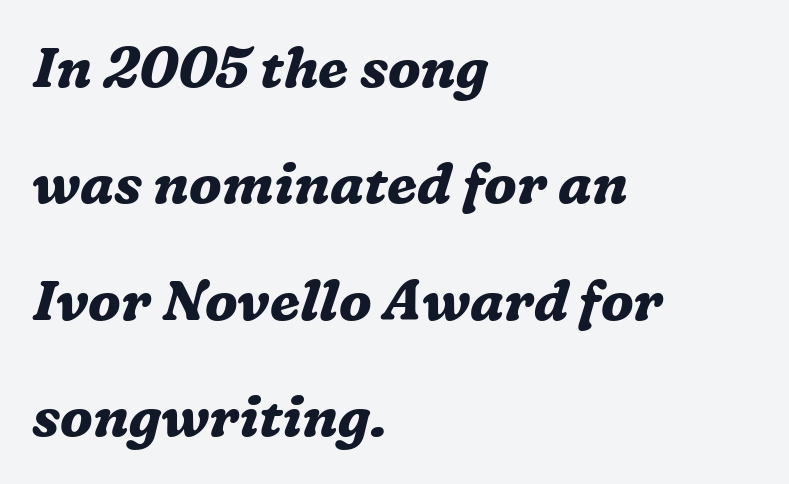
Each letter keeps its own natural width here, so spacing adapts to shape. Does the lettering tilt? It does — this is italic. The zone under the glyphs is completely vacant. Nothing unusual about the tracking: characters are spaced as the font intends.
